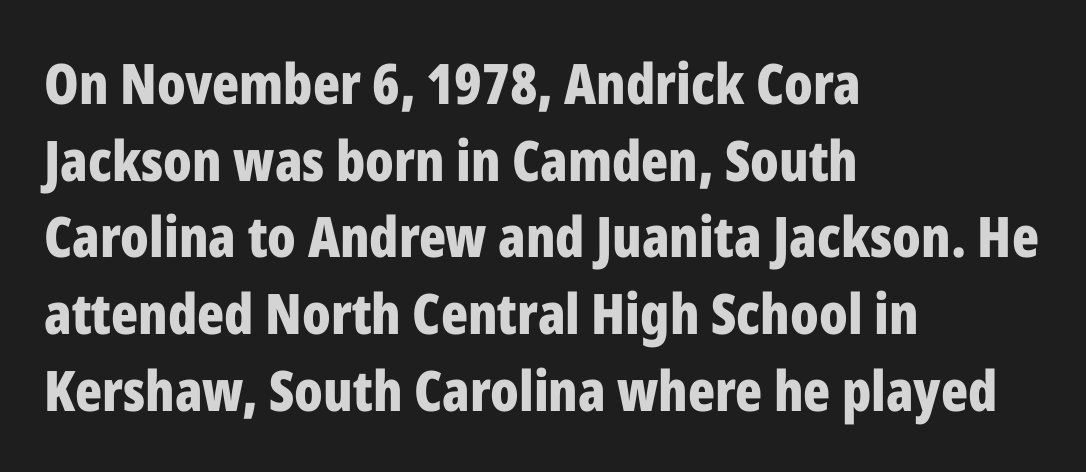
The image shows 56 px bold, condensed sans-serif type, upright; set left-aligned, normal line spacing (1.37x), normal letter spacing, not underlined; low stroke contrast and a medium x-height.
